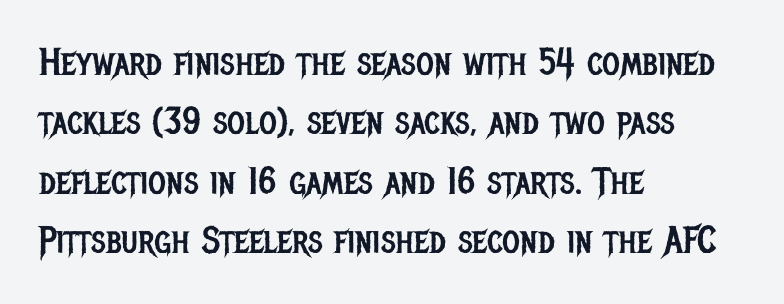
Q: Is the text bold? A: No.
Q: Is the text italic (slanted)? A: No, it is upright.
Q: Is the typeface a serif or a sans-serif typeface? A: Sans-serif.
Q: Is the text underlined? A: No.
Q: How is the paragraph aligned? A: Left-aligned.
Q: Is the spacing between letters normal or unusually wide? A: Normal.
Q: Is the spacing between lines tight, normal or loose? A: Normal.
Q: Width (condensed, normal, or wide)? A: Condensed.
Q: Stroke contrast? A: Low.
Q: x-height? A: Large.
Q: Monospaced? A: No.
